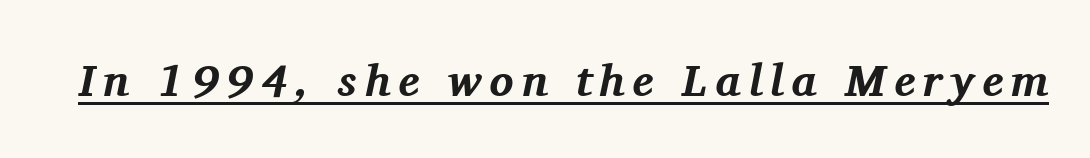
The image shows 45 px bold serif type, italic (leaning right); set underlined; medium stroke contrast and a medium x-height.
